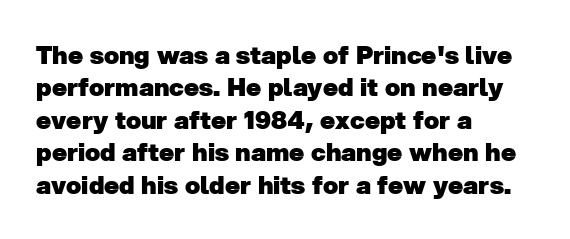
Q: Is the text bold? A: Yes.
Q: Is the text underlined? A: No.
Q: How is the paragraph aligned? A: Left-aligned.
Q: Is the spacing between letters normal or unusually wide? A: Normal.
Q: Is the spacing between lines tight, normal or loose? A: Normal.
